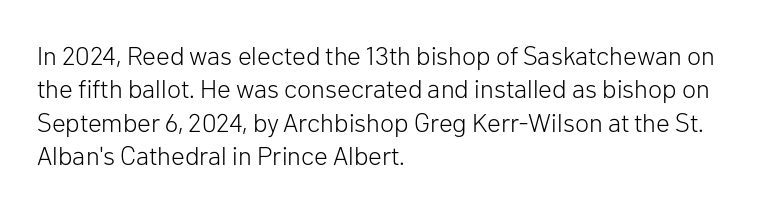
{"italic": "no", "bold": "no", "underline": "no", "align": "left", "line_spacing": "normal", "line_spacing_ratio": 1.28, "letter_spacing": "normal", "letter_spacing_em": 0.0, "glyph_px": 26}
